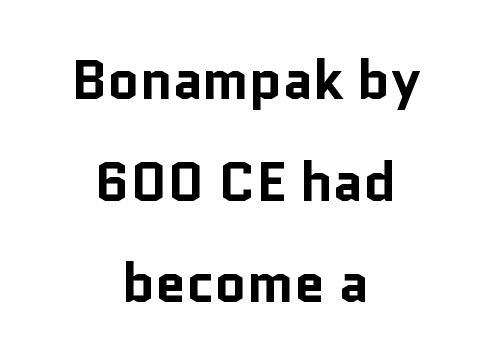
{"serif": "no", "italic": "no", "bold": "yes", "weight": "bold", "width": "normal", "stroke_contrast": "low", "x_height": "medium", "monospaced": "no", "underline": "no", "align": "center", "line_spacing_ratio": 1.85, "letter_spacing": "normal", "letter_spacing_em": 0.0, "glyph_px": 55}
